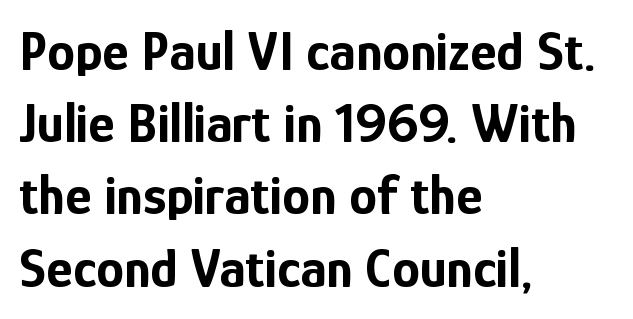
Observe the ordinary spacing: letters are neighbours, not strangers. The rendering anchors every line to the left-hand side. Posture: upright roman. Set as a true bold cut, around the 700 mark.
